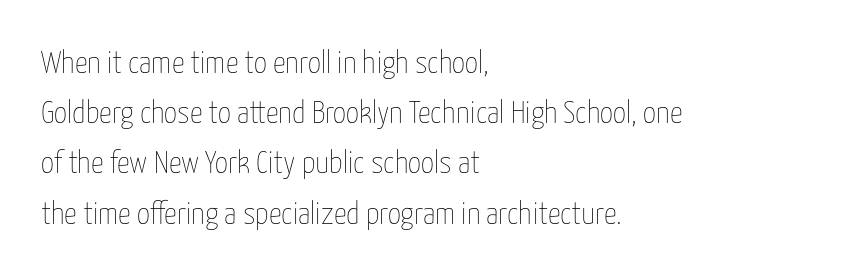
Designer's note — italics off, roman on. Each letter keeps its own natural width here, so spacing adapts to shape. The paragraph has a hard left edge and a soft right edge. These lines sit exactly where default settings would place them. No chunkiness to these letters — they're not bold.
